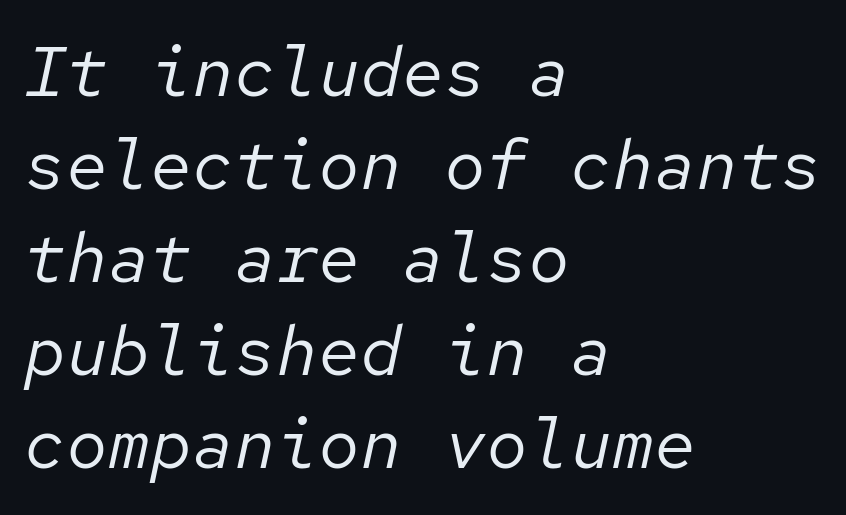
{"italic": "yes", "lean": "right", "slant_degrees": 12, "bold": "no", "weight": "regular", "width": "normal", "stroke_contrast": "low", "x_height": "medium", "monospaced": "yes", "underline": "no", "align": "left", "line_spacing": "normal", "line_spacing_ratio": 1.33, "letter_spacing": "normal", "letter_spacing_em": 0.0, "glyph_px": 70}
